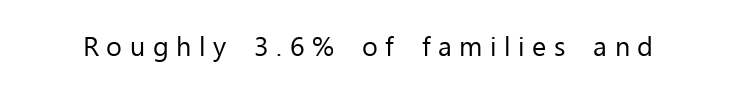
Q: Is the text bold? A: No.
Q: Is the text italic (slanted)? A: No, it is upright.
Q: Is the text underlined? A: No.
Q: Is the spacing between letters normal or unusually wide? A: Unusually wide.
